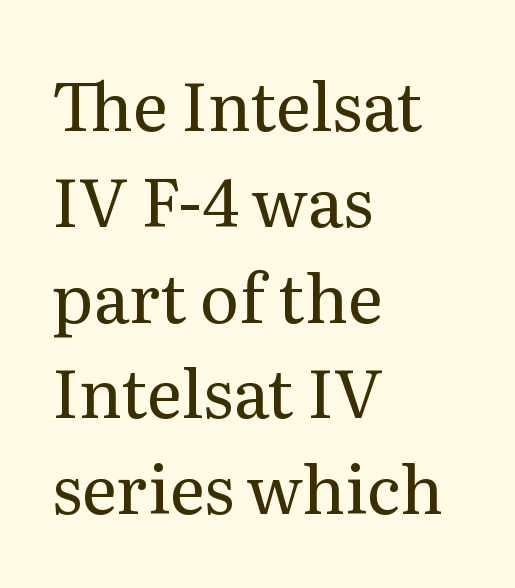
The passage shown is typed in a proportional face where columns would drift. Does extra space separate the letters? No, they use regular spacing. The font family rendered here belongs to the serif group. The passage is arranged the way most books set body copy — flush left.
